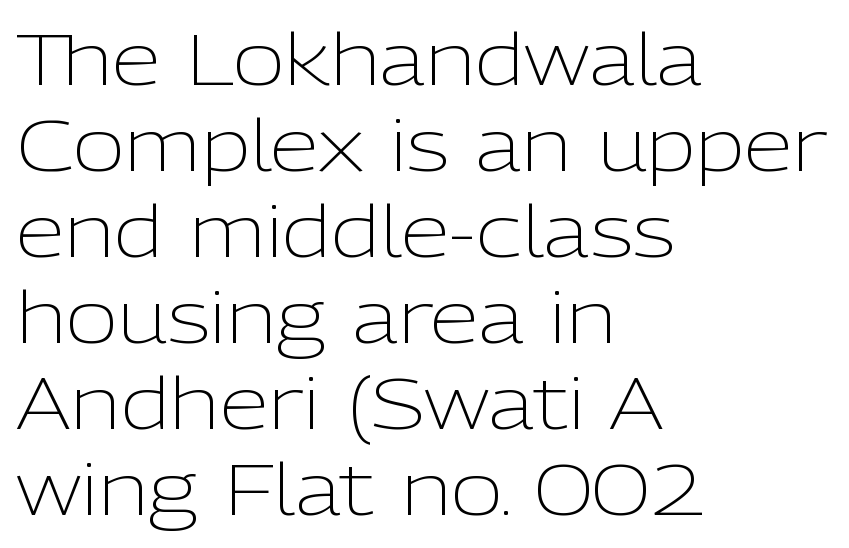
{"serif": "no", "italic": "no", "bold": "no", "weight": "light", "width": "normal", "stroke_contrast": "low", "x_height": "medium", "monospaced": "no", "underline": "no", "align": "left", "line_spacing_ratio": 1.21, "letter_spacing": "normal", "letter_spacing_em": 0.0, "glyph_px": 71}
